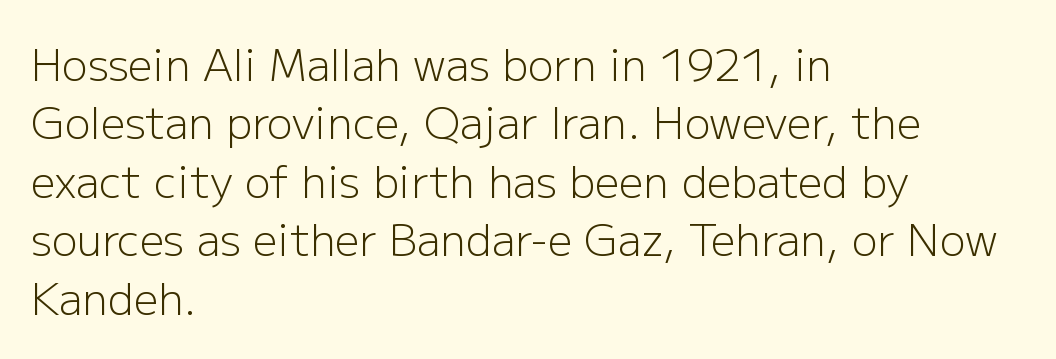
The image shows 43 px light sans-serif type, upright; set left-aligned, normal line spacing (1.36x), normal letter spacing, not underlined; low stroke contrast and a medium x-height.
